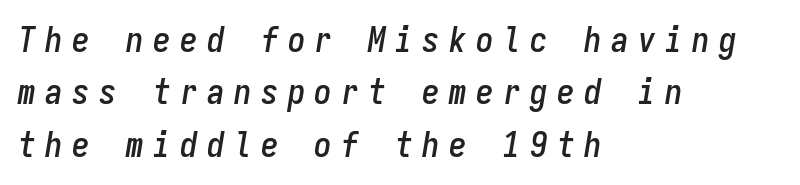
The image shows 35 px condensed type, italic (leaning right), monospaced; set left-aligned, normal line spacing (1.5x), unusually wide letter spacing (+0.27 em), not underlined; low stroke contrast and a medium x-height.
